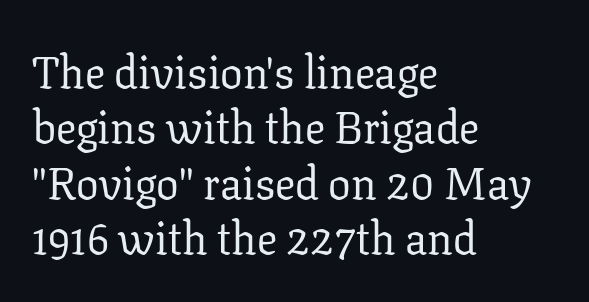
The type sits square on the baseline with zero lean. The typeface chosen for these lines features serifs. Inter-character spacing is left at the font's built-in metrics. Spacing verdict: proportional, widths tailored to each character. Honestly, there is no underline to notice here at all.
